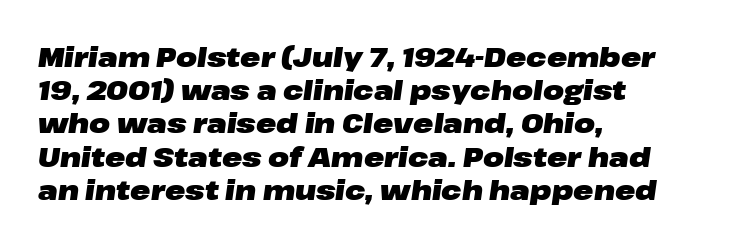
A classic flush-left, rag-right setting is used for this passage. The glyphs look as if they've been sheared to an angle. The passage shown is not underscored anywhere. These words are printed bold, with thick strokes throughout. Is the letter spacing exaggerated? No — it looks like the ordinary default.
